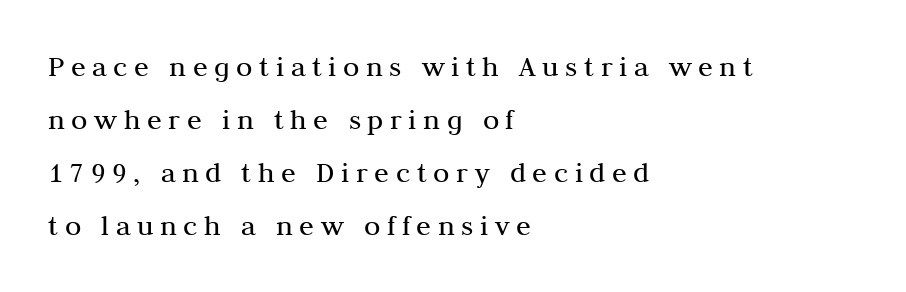
{"serif": "yes", "italic": "no", "bold": "no", "weight": "regular", "width": "normal", "stroke_contrast": "medium", "x_height": "medium", "monospaced": "no", "underline": "no", "align": "left", "line_spacing_ratio": 1.77, "letter_spacing": "wide", "letter_spacing_em": 0.22, "glyph_px": 30}
